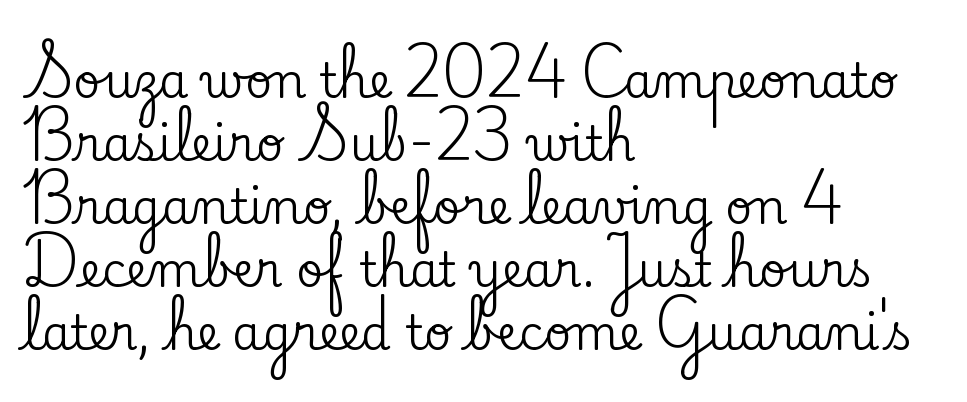
Do the characters align in a grid? No, the font is proportional. Anything drawn beneath the words? Only blank space. The specimen reads as upright at a glance. If you measured baseline to baseline, you'd find a middling distance. A student would call this left alignment; a typographer would say flush left, rag right. Note: serifs present on the glyphs.
